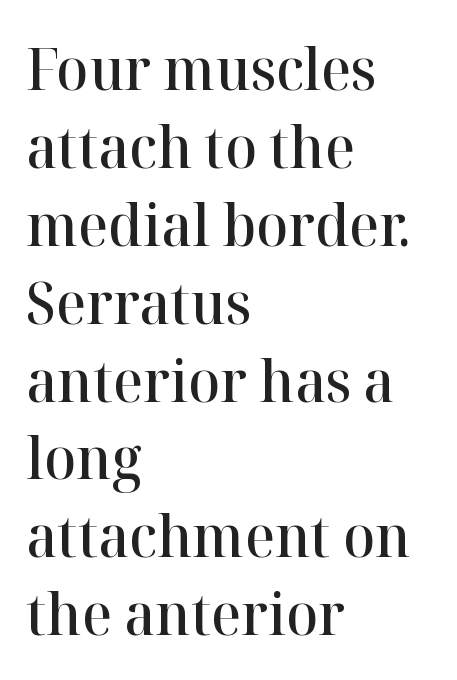
This is serif lettering, the kind often seen in printed books. Clear beneath every line of the passage. Emphasis by weight is partial: semibold. Does extra space separate the letters? No, they use regular spacing. These lines are set flush left with a ragged right edge.
